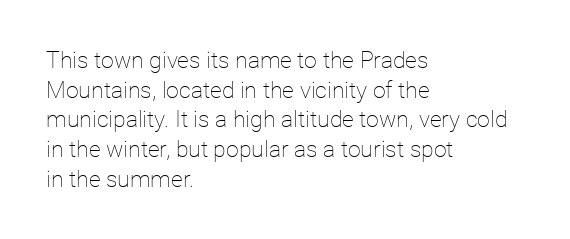
The image shows 23 px text type, upright; set left-aligned, normal line spacing (1.29x), normal letter spacing, not underlined.
